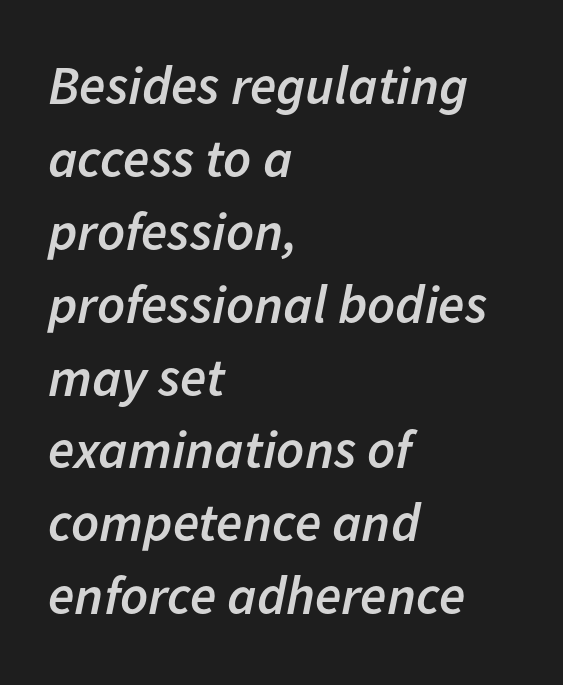
{"italic": "yes", "lean": "right", "slant_degrees": 11, "bold": "semi", "weight": "semibold", "width": "normal", "stroke_contrast": "low", "x_height": "medium", "monospaced": "no", "underline": "no", "align": "left", "line_spacing": "normal", "line_spacing_ratio": 1.35, "letter_spacing": "normal", "letter_spacing_em": 0.0, "glyph_px": 54}
